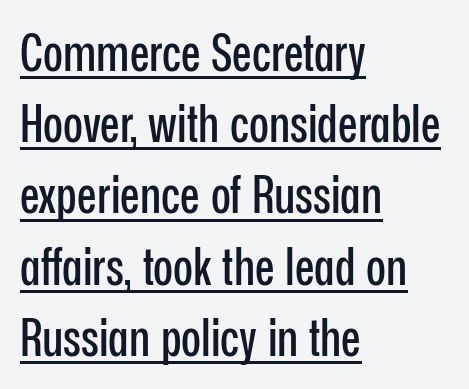
Does a line run under the words? Yes, clearly. The designer went with a sans here, leaving each stem footless. Successive baselines arrive at the customary interval. Notice how the passage keeps a crisp vertical edge on the left only. How are the letters spaced? Ordinarily, with no added tracking.
